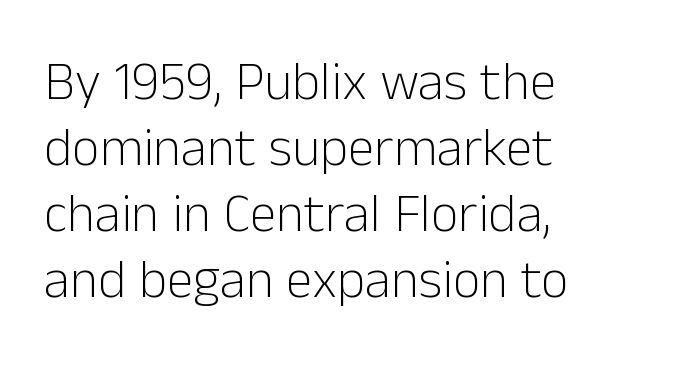
The zone under the glyphs is completely vacant. Posture: straight, roman, zero tilt. Nothing unusual about the tracking: characters are spaced as the font intends. A typesetter would call this proportional, since set widths differ per character. Check where the strokes stop: nothing finishes them off — pure sans. Nothing heavy about these letters — not bold at all.
